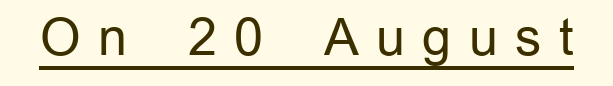
The font is comparable to plain body text, perhaps lighter. You could not count columns in this text — the font is proportionally spaced. Display-style spreading of the glyphs; the letterfit is very open. The rendering uses the underline text-decoration.
